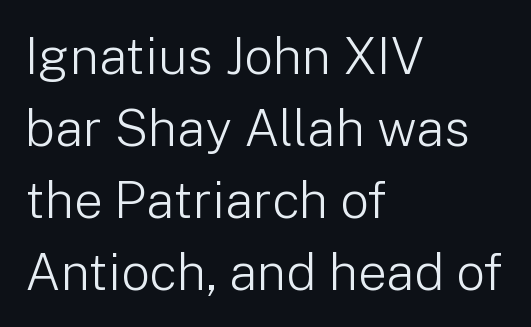
The image shows 51 px light sans-serif type, upright; set left-aligned, normal line spacing (1.41x), normal letter spacing, not underlined; low stroke contrast and a medium x-height.
